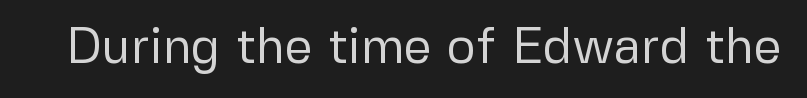
{"serif": "no", "italic": "no", "bold": "no", "weight": "regular", "width": "normal", "stroke_contrast": "low", "x_height": "medium", "monospaced": "no", "underline": "no", "letter_spacing": "normal", "letter_spacing_em": 0.0, "glyph_px": 50}
